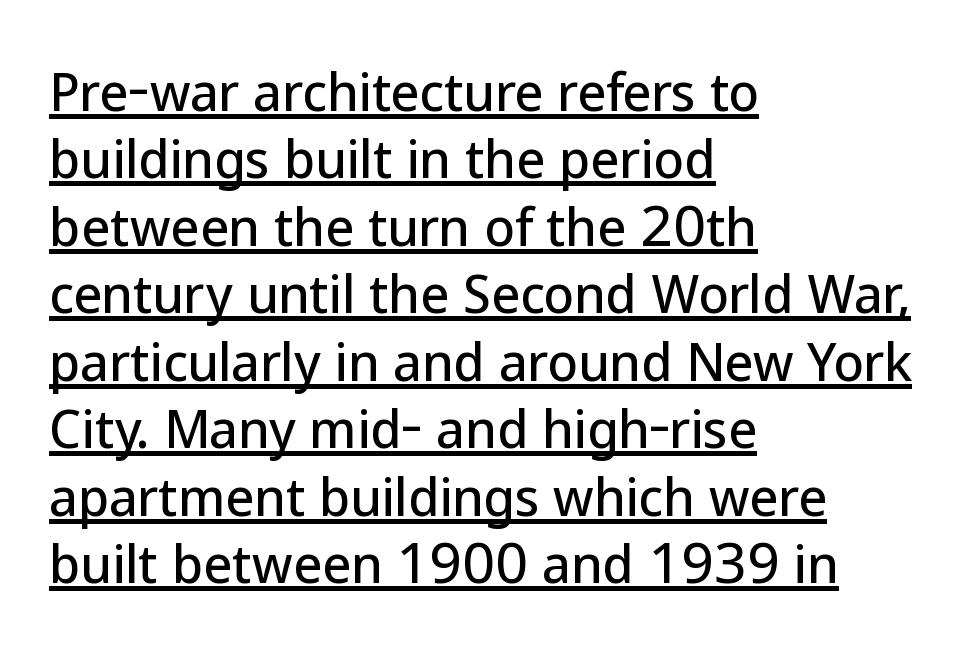
The image shows 50 px sans-serif type, upright; set left-aligned, normal line spacing (1.35x), normal letter spacing, underlined; low stroke contrast and a medium x-height.
